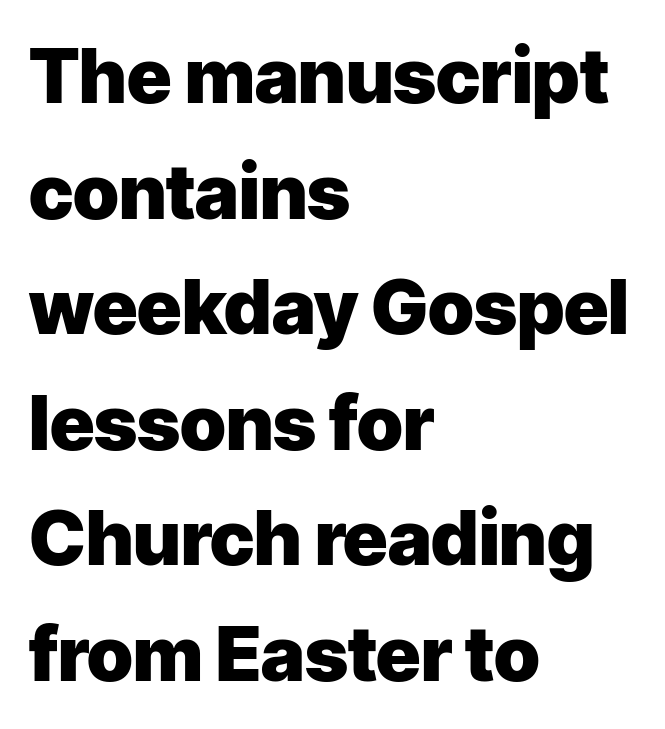
The image shows 76 px heavy sans-serif type, upright; set left-aligned, normal line spacing (1.52x), normal letter spacing, not underlined; low stroke contrast and a medium x-height.
